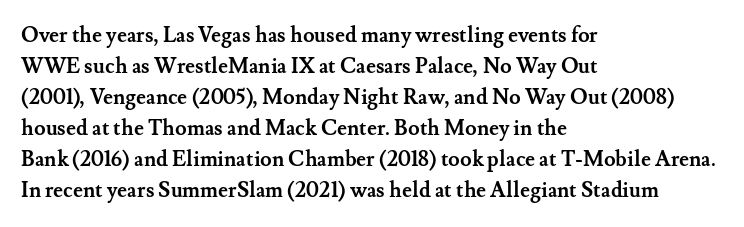
{"italic": "no", "bold": "yes", "underline": "no", "align": "left", "line_spacing": "normal", "line_spacing_ratio": 1.48, "letter_spacing": "normal", "letter_spacing_em": 0.0, "glyph_px": 21}
